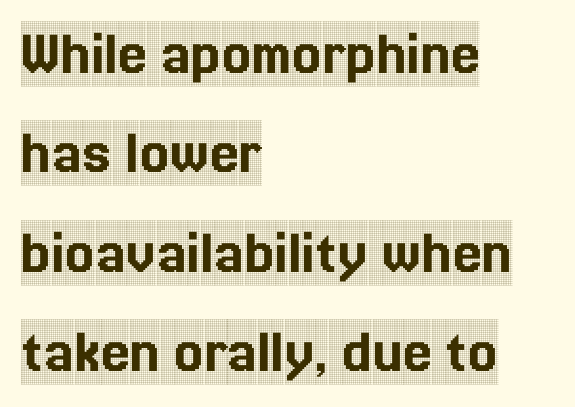
The image shows 65 px condensed serif type, upright; set left-aligned, normal line spacing (1.53x), normal letter spacing, not underlined; a large x-height.
